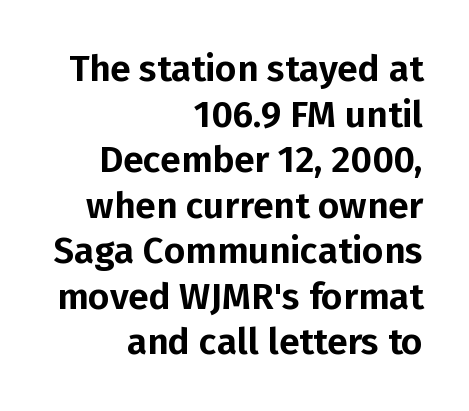
Q: Is the text italic (slanted)? A: No, it is upright.
Q: Is the typeface a serif or a sans-serif typeface? A: Sans-serif.
Q: Is the text underlined? A: No.
Q: How is the paragraph aligned? A: Right-aligned.
Q: Is the spacing between letters normal or unusually wide? A: Normal.
Q: Width (condensed, normal, or wide)? A: Normal.
Q: Stroke contrast? A: Low.
Q: x-height? A: Medium.
Q: Monospaced? A: No.
